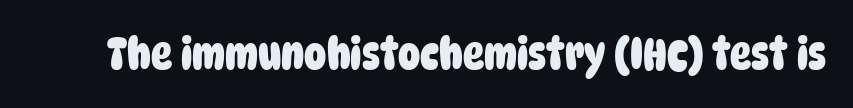
The image shows 44 px heavy, condensed sans-serif type; set normal letter spacing, not underlined; low stroke contrast and a large x-height.
